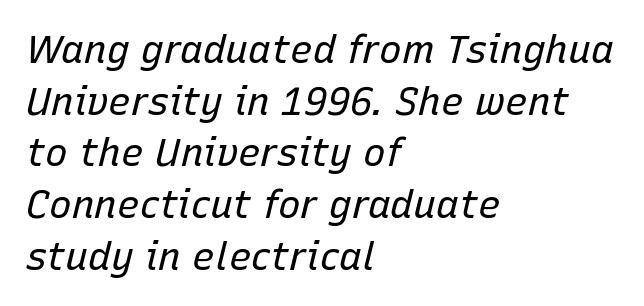
Q: Is the text bold? A: No.
Q: Is the text italic (slanted)? A: Yes, it leans right by about 15 degrees.
Q: Is the text underlined? A: No.
Q: How is the paragraph aligned? A: Left-aligned.
Q: Is the spacing between letters normal or unusually wide? A: Normal.
Q: Is the spacing between lines tight, normal or loose? A: Normal.
Q: Width (condensed, normal, or wide)? A: Normal.
Q: Stroke contrast? A: Low.
Q: x-height? A: Medium.
Q: Monospaced? A: No.
